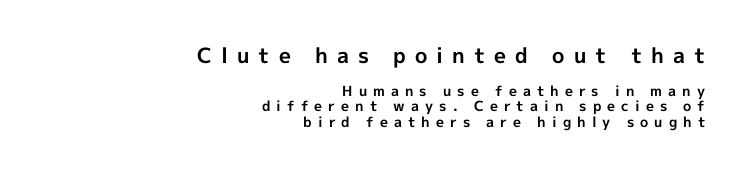
{"italic": "no", "bold": "yes", "underline": "no", "align": "right", "line_spacing": "tight", "line_spacing_ratio": 1.1, "letter_spacing": "wide", "letter_spacing_em": 0.43, "larger_block": "first", "size_ratio": 1.5, "glyph_px": 21}
